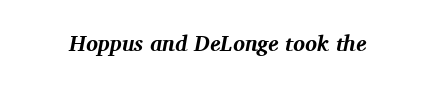
{"italic": "yes", "lean": "right", "slant_degrees": 11, "bold": "yes", "underline": "no", "letter_spacing": "normal", "letter_spacing_em": 0.0, "glyph_px": 22}
